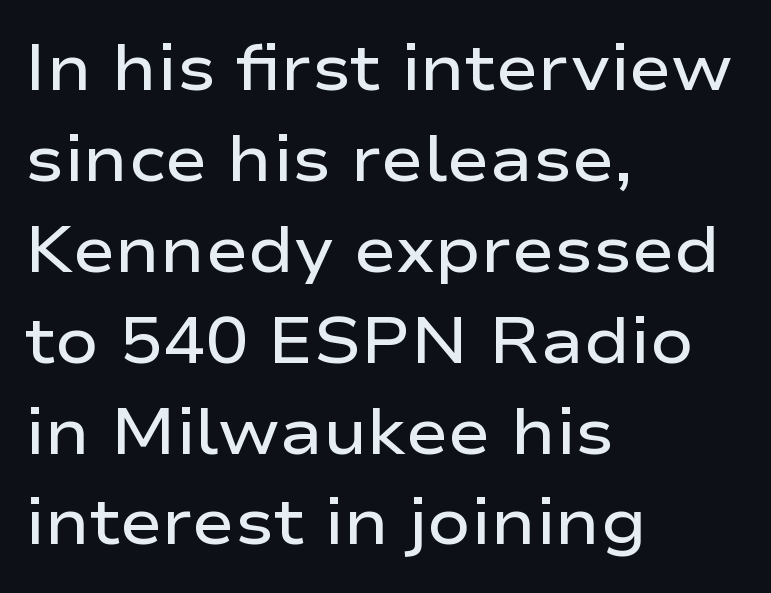
{"serif": "no", "italic": "no", "bold": "semi", "weight": "semibold", "width": "wide", "stroke_contrast": "low", "x_height": "medium", "monospaced": "no", "underline": "no", "align": "left", "line_spacing": "normal", "line_spacing_ratio": 1.42, "letter_spacing": "normal", "letter_spacing_em": 0.0, "glyph_px": 64}
